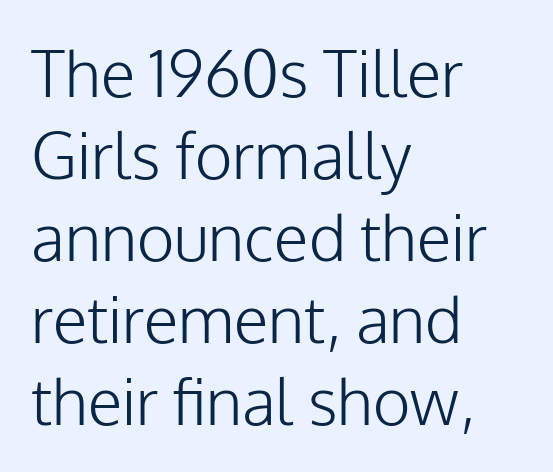
Q: Is the text bold? A: No.
Q: Is the text italic (slanted)? A: No, it is upright.
Q: Is the typeface a serif or a sans-serif typeface? A: Sans-serif.
Q: Is the text underlined? A: No.
Q: How is the paragraph aligned? A: Left-aligned.
Q: Is the spacing between letters normal or unusually wide? A: Normal.
Q: Is the spacing between lines tight, normal or loose? A: Normal.
Q: Width (condensed, normal, or wide)? A: Normal.
Q: Stroke contrast? A: Low.
Q: x-height? A: Medium.
Q: Monospaced? A: No.
